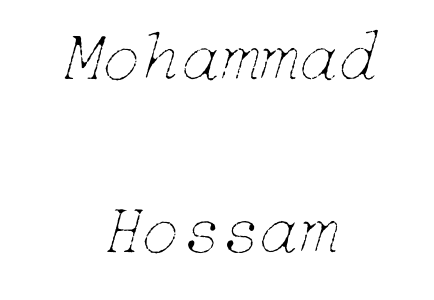
The designer dialed line spacing up above the default. Honestly, there is no underline to notice here at all. You can tell it's italic because the verticals aren't actually vertical. Words appear dense and cohesive because spacing is normal. Weight: in the light-to-regular range. Reading down the block, each line starts at a different indent, mirrored at its end.
